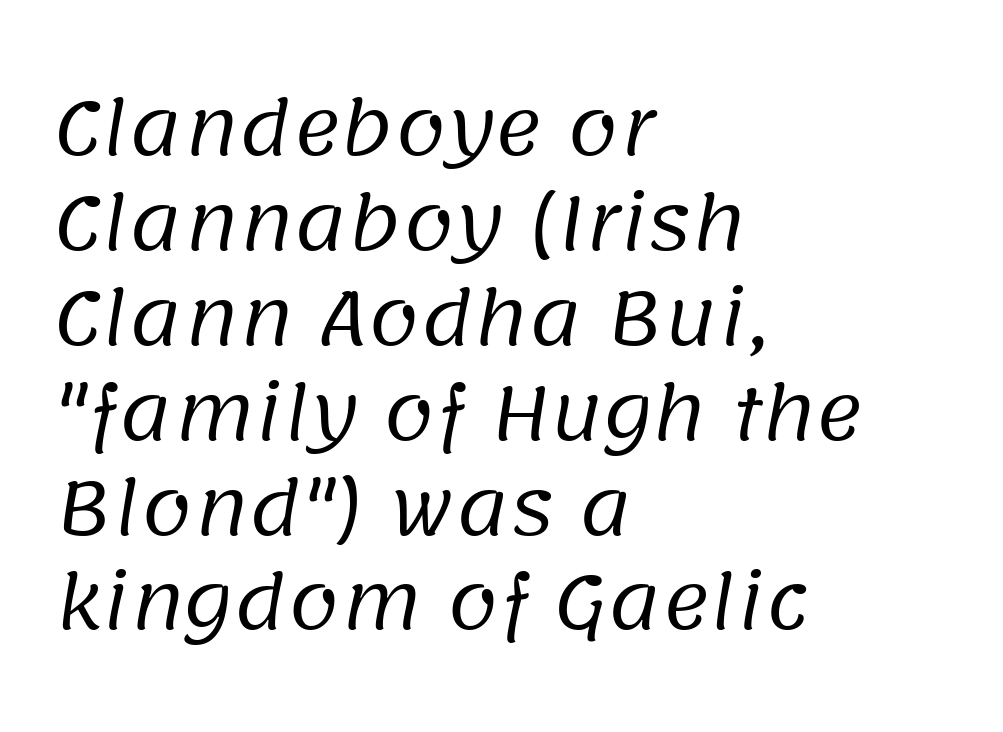
The image shows 73 px regular-weight sans-serif type; set left-aligned, normal line spacing (1.3x), normal letter spacing, not underlined; low stroke contrast and a large x-height.
